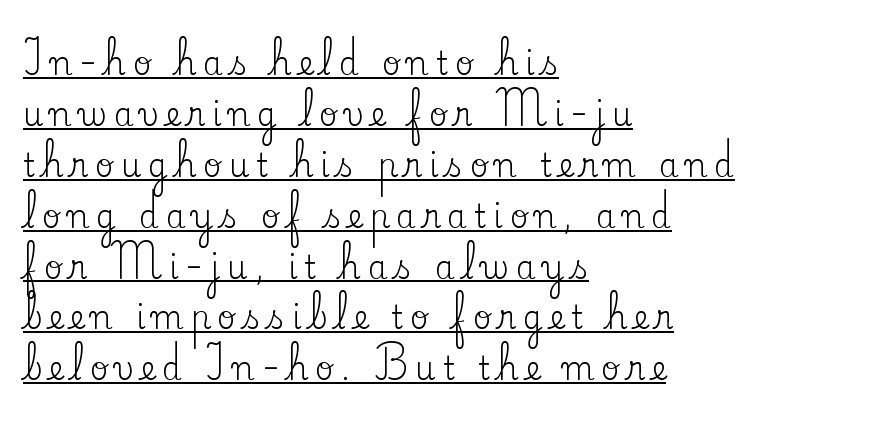
Whoever set this chose a conventional vertical rhythm. Looks like someone drew a line under every word here. Stems and bowls with no extra thickness — not bold. Spacing verdict: proportional, widths tailored to each character. Reading down the block, your eye returns to a fixed left position each line. Style check: upright.
